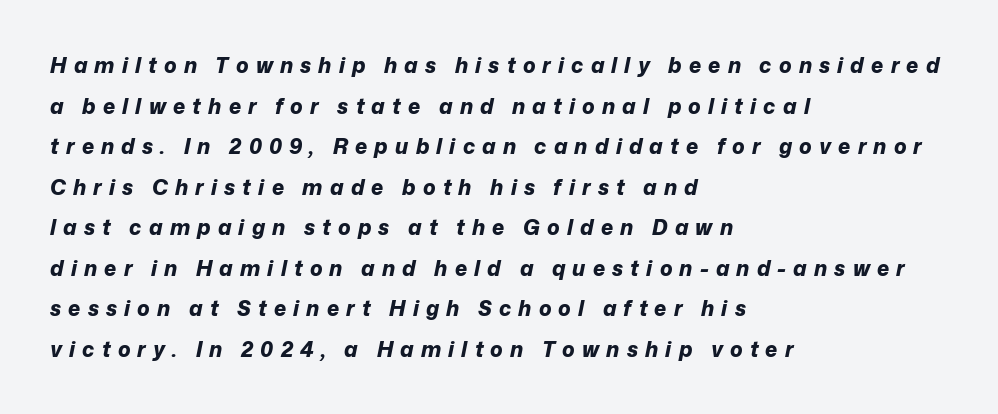
The glyphs have the mass of a bold cut. In terms of letterspacing, this is a distinctly airy, spread setting. Just letters on the line, the space beneath them empty. Where is the straight margin? On the left.
